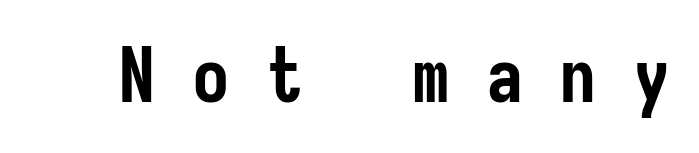
{"serif": "no", "italic": "no", "bold": "yes", "weight": "semibold", "width": "condensed", "stroke_contrast": "low", "x_height": "medium", "underline": "no", "letter_spacing": "wide", "letter_spacing_em": 0.48, "glyph_px": 75}
